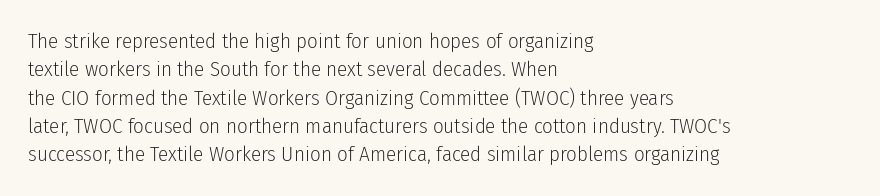
{"italic": "no", "bold": "no", "underline": "no", "align": "left", "line_spacing": "normal", "line_spacing_ratio": 1.35, "letter_spacing": "normal", "letter_spacing_em": 0.0, "glyph_px": 21}
